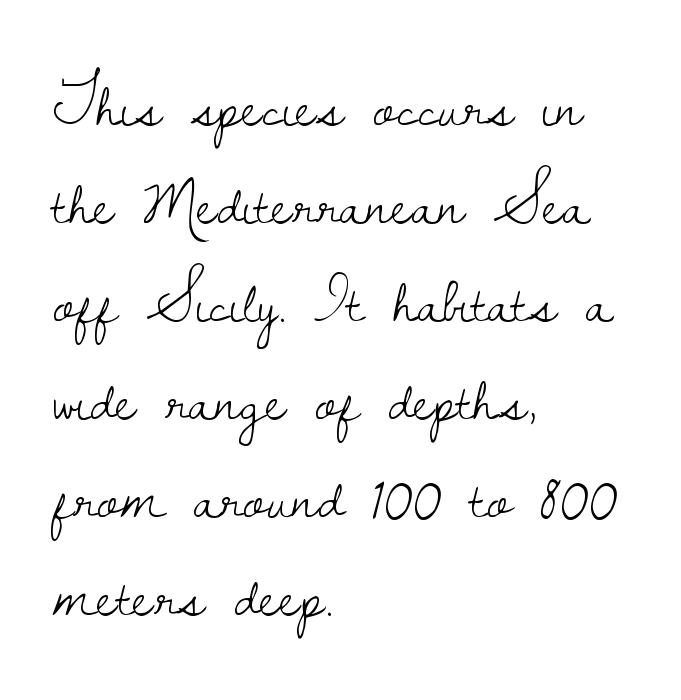
Counters stay open thanks to moderate or lighter strokes. The space directly below the letters is spotless. What stands out about the letter spacing? Nothing — it is the standard amount.
